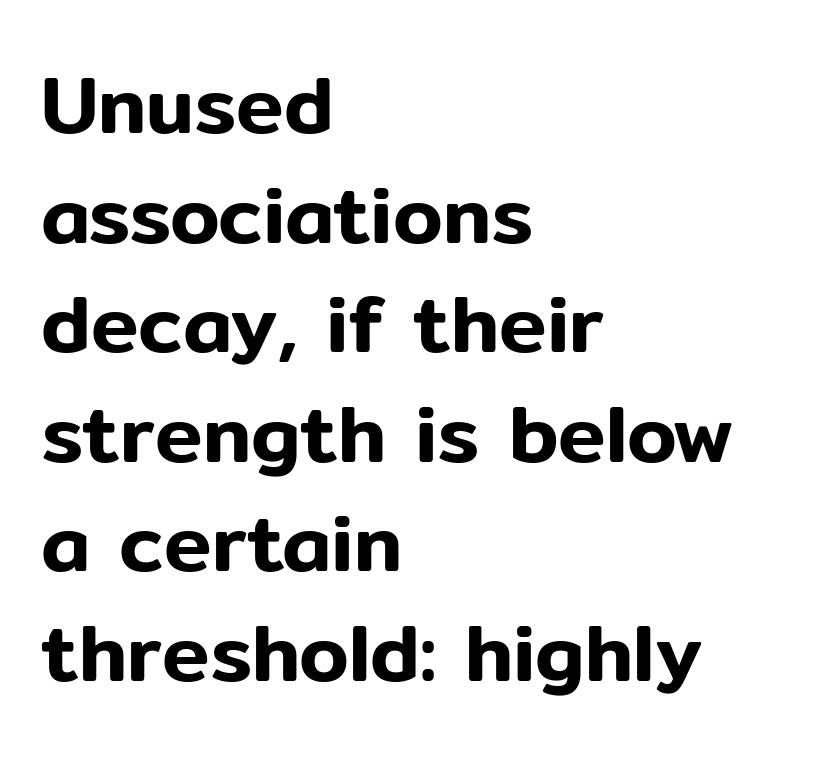
Q: Is the text italic (slanted)? A: No, it is upright.
Q: Is the typeface a serif or a sans-serif typeface? A: Sans-serif.
Q: Is the text underlined? A: No.
Q: How is the paragraph aligned? A: Left-aligned.
Q: Is the spacing between letters normal or unusually wide? A: Normal.
Q: Is the spacing between lines tight, normal or loose? A: Normal.
Q: Width (condensed, normal, or wide)? A: Normal.
Q: Stroke contrast? A: Low.
Q: x-height? A: Medium.
Q: Monospaced? A: No.
